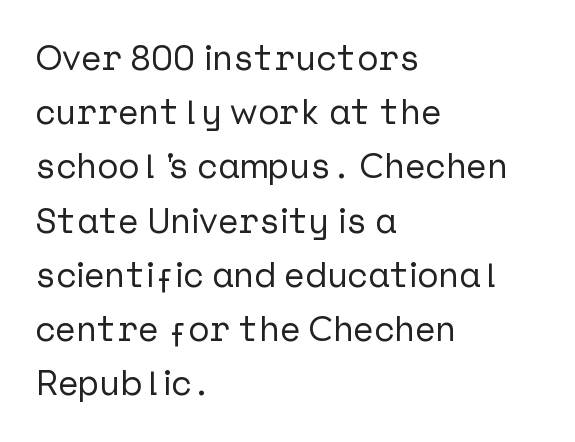
The line-height multiplier appears to be the usual default. Nobody touched the tracking dial on this one. These lines were composed using upright roman letters. The paragraph shown leans on its left margin.
